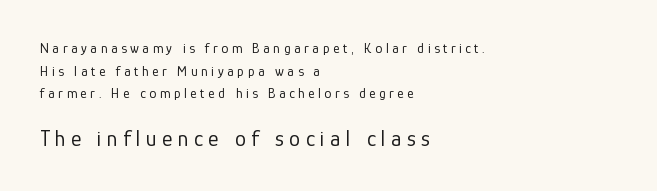
The image shows 22 px text type, upright; set left-aligned, normal line spacing (1.62x), unusually wide letter spacing (+0.25 em), not underlined; the second (bottom) block is 1.57x larger.
